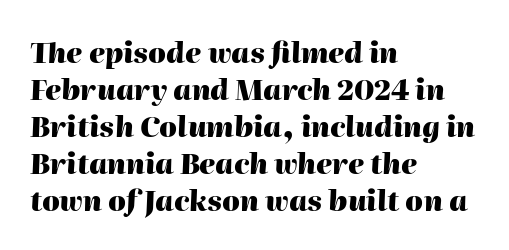
Q: Is the text bold? A: Yes.
Q: Is the text italic (slanted)? A: Yes, it leans right by about 2 degrees.
Q: Is the text underlined? A: No.
Q: How is the paragraph aligned? A: Left-aligned.
Q: Is the spacing between letters normal or unusually wide? A: Normal.
Q: Is the spacing between lines tight, normal or loose? A: Normal.
Q: Width (condensed, normal, or wide)? A: Normal.
Q: Stroke contrast? A: High.
Q: x-height? A: Medium.
Q: Monospaced? A: No.
